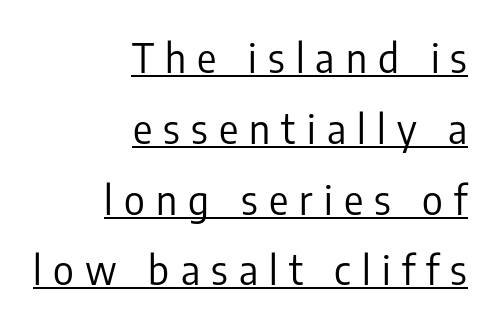
The image shows 40 px regular-weight, condensed sans-serif type, upright; set right-aligned, line spacing 1.77x, unusually wide letter spacing (+0.28 em), underlined; low stroke contrast and a medium x-height.
